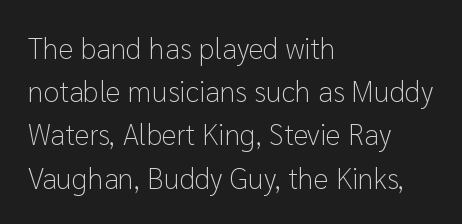
Counters stay open thanks to moderate or lighter strokes. The text block is weighted toward the left margin, trailing off unevenly rightward. In terms of letterform style, serifs are entirely absent. A typesetter would call this proportional, since set widths differ per character. Italic: no, the glyphs are upright roman.
